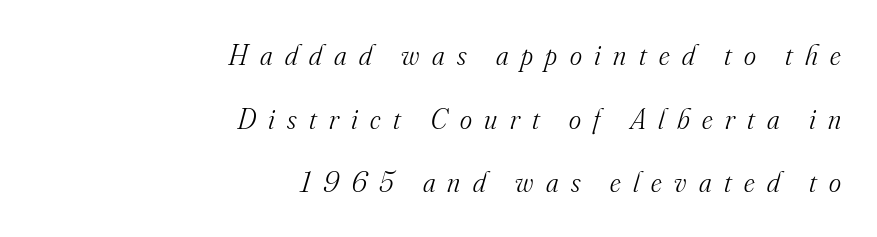
{"serif": "yes", "italic": "yes", "lean": "right", "slant_degrees": 16, "bold": "no", "weight": "light", "width": "normal", "stroke_contrast": "medium", "x_height": "small", "monospaced": "no", "underline": "no", "align": "right", "line_spacing": "loose", "line_spacing_ratio": 2.19, "letter_spacing": "wide", "letter_spacing_em": 0.43, "glyph_px": 29}
